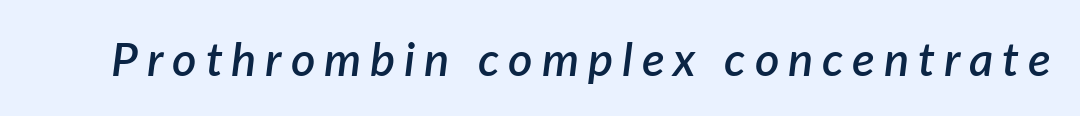
{"italic": "yes", "lean": "right", "slant_degrees": 7, "bold": "semi", "weight": "semibold", "width": "normal", "stroke_contrast": "low", "x_height": "medium", "monospaced": "no", "underline": "no", "glyph_px": 47}
